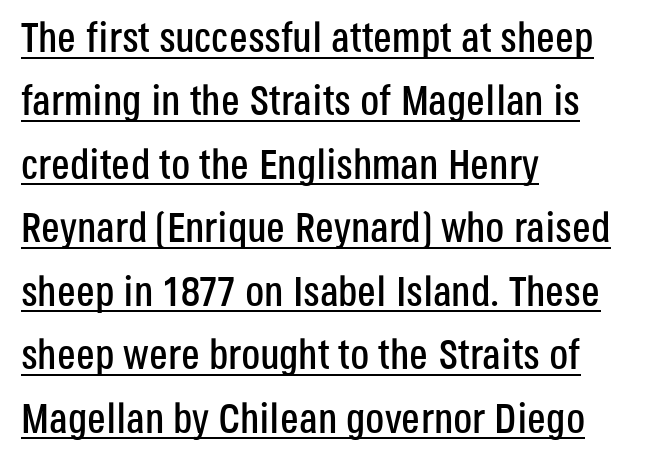
Q: Is the text italic (slanted)? A: No, it is upright.
Q: Is the typeface a serif or a sans-serif typeface? A: Sans-serif.
Q: Is the text underlined? A: Yes.
Q: How is the paragraph aligned? A: Left-aligned.
Q: Is the spacing between letters normal or unusually wide? A: Normal.
Q: Is the spacing between lines tight, normal or loose? A: Normal.
Q: Width (condensed, normal, or wide)? A: Condensed.
Q: Stroke contrast? A: Low.
Q: x-height? A: Large.
Q: Monospaced? A: No.
